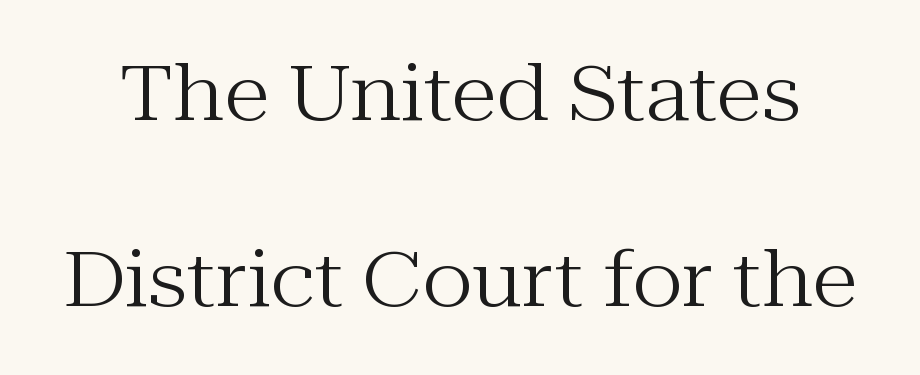
{"serif": "yes", "italic": "no", "bold": "no", "weight": "regular", "width": "normal", "stroke_contrast": "medium", "x_height": "medium", "monospaced": "no", "underline": "no", "line_spacing": "loose", "line_spacing_ratio": 2.45, "letter_spacing": "normal", "letter_spacing_em": 0.0, "glyph_px": 76}
